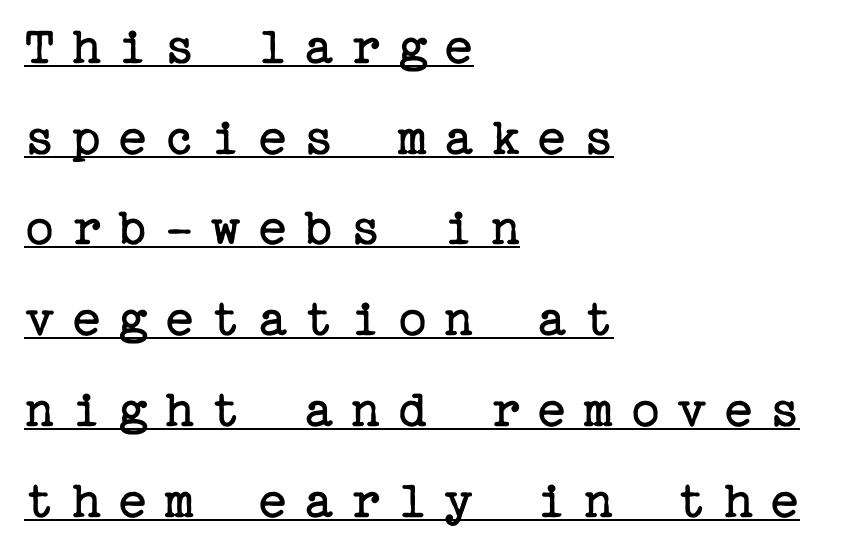
The characters display serif detailing at their extremities. What decoration does the sample have? An underline. On a weight scale, this lands at 450 or below. Honestly, the letter spacing is so wide it's the main thing you notice. Nope, not italic — everything's standing straight. This sample is left-justified, so line endings fall wherever the words run out.
